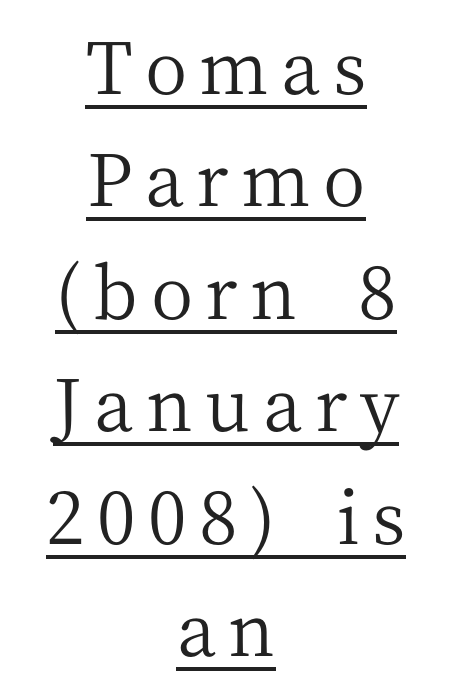
The image shows 73 px regular-weight serif type, upright; set centered, normal line spacing (1.54x), underlined; medium stroke contrast and a medium x-height.
